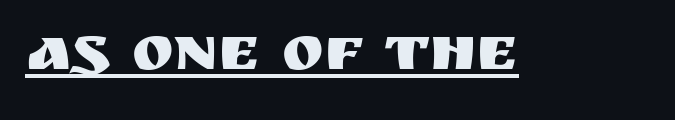
The image shows 63 px sans-serif type, upright; set normal letter spacing, underlined; medium stroke contrast and a large x-height.
